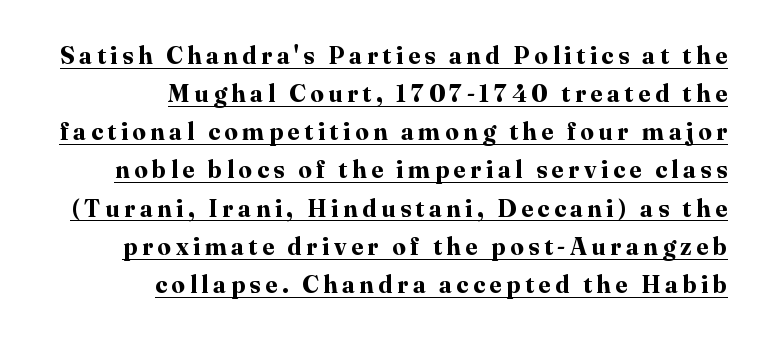
{"italic": "no", "bold": "yes", "underline": "yes", "align": "right", "line_spacing": "normal", "line_spacing_ratio": 1.59, "glyph_px": 24}
